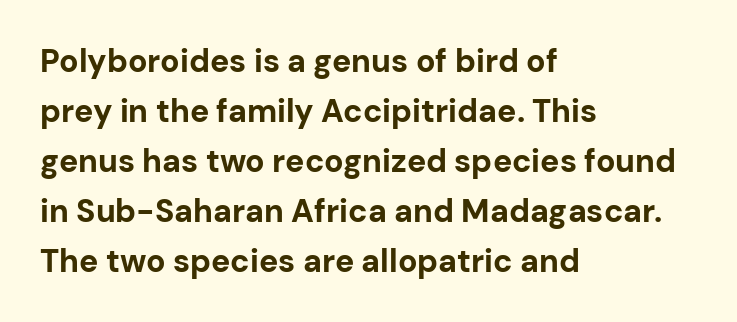
{"serif": "no", "italic": "no", "bold": "yes", "weight": "bold", "width": "normal", "stroke_contrast": "low", "x_height": "medium", "monospaced": "no", "underline": "no", "align": "left", "line_spacing": "normal", "line_spacing_ratio": 1.56, "letter_spacing": "normal", "letter_spacing_em": 0.0, "glyph_px": 32}
